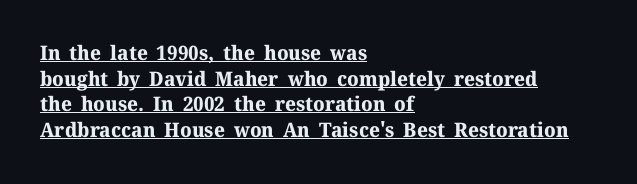
{"italic": "no", "bold": "yes", "underline": "yes", "align": "left", "line_spacing": "normal", "line_spacing_ratio": 1.28, "letter_spacing": "normal", "letter_spacing_em": 0.0, "glyph_px": 20}
